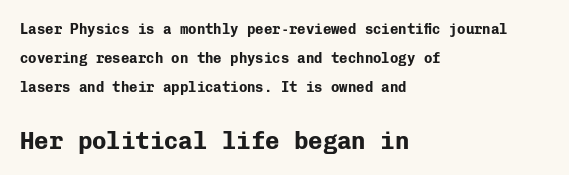
{"italic": "no", "bold": "yes", "underline": "no", "align": "left", "line_spacing": "loose", "line_spacing_ratio": 2.06, "letter_spacing": "normal", "letter_spacing_em": 0.0, "larger_block": "second", "size_ratio": 1.71, "glyph_px": 24}
